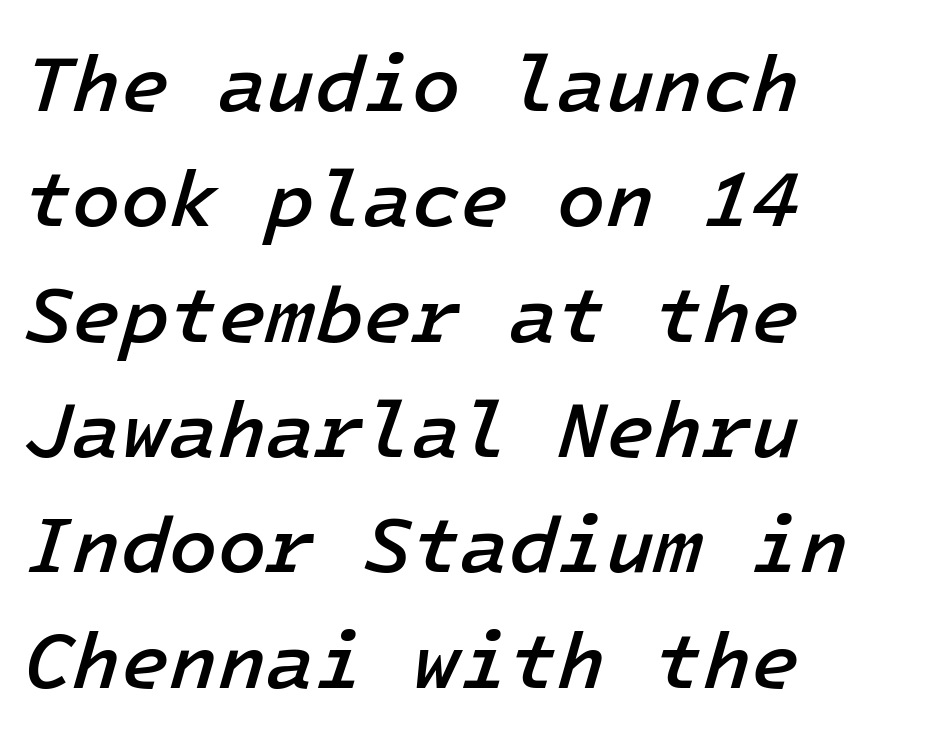
The image shows 79 px semibold type, italic (leaning right); set left-aligned, normal line spacing (1.46x), normal letter spacing, not underlined; low stroke contrast and a medium x-height.
